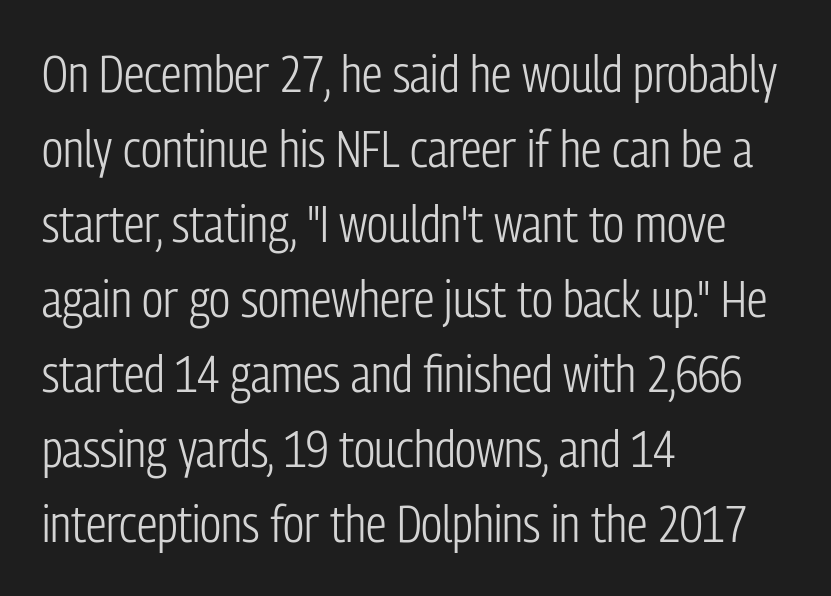
The image shows 51 px light, condensed sans-serif type, upright; set left-aligned, normal line spacing (1.47x), normal letter spacing, not underlined; low stroke contrast and a medium x-height.
